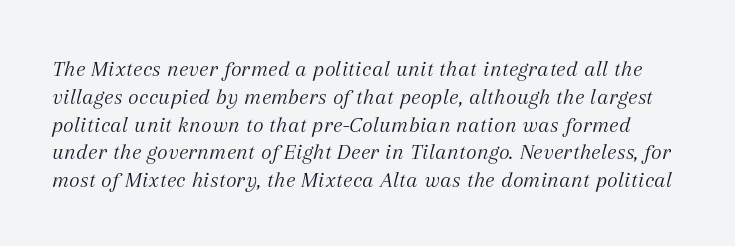
Tracking value appears to be zero — textbook default spacing. When letters slant like this, we call the style italic. Nobody drew a line under any word here. Caption: face not bold, strokes unweighted.
